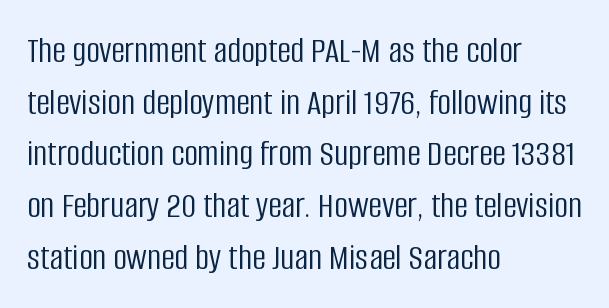
{"serif": "no", "italic": "no", "bold": "no", "weight": "light", "width": "condensed", "stroke_contrast": "low", "x_height": "large", "monospaced": "no", "underline": "no", "align": "left", "line_spacing": "normal", "line_spacing_ratio": 1.36, "letter_spacing": "normal", "letter_spacing_em": 0.0, "glyph_px": 38}
